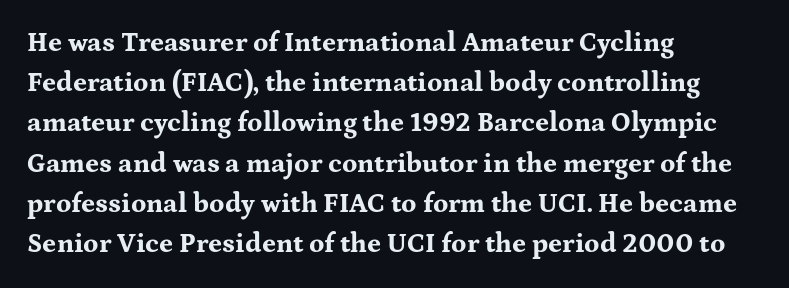
The rag falls on the right side of this text block. The axis of the letterforms is exactly vertical. Descender tails drop into unmarked territory. Inter-character spacing is left at the font's built-in metrics. Heavy, bold letterforms.
